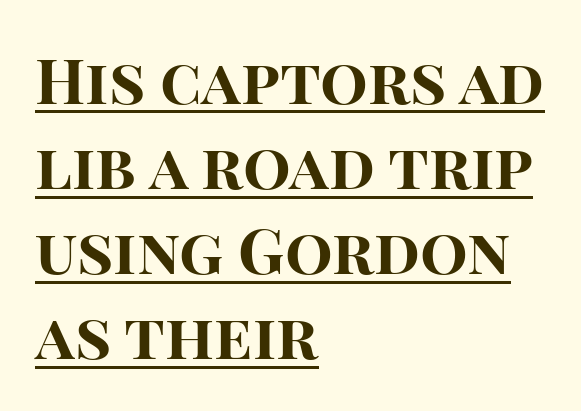
Vertical strokes here are truly vertical. Glance below the letters and you will spot a drawn line. The setting favours the left margin, as ordinary paragraphs usually do. Strong, thick strokes mark this as bold type.
